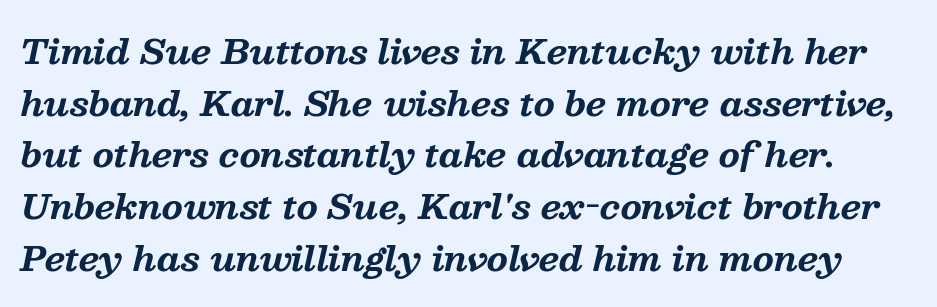
Q: Is the text bold? A: Yes.
Q: Is the text italic (slanted)? A: Yes, it leans right by about 13 degrees.
Q: Is the typeface a serif or a sans-serif typeface? A: Serif.
Q: Is the text underlined? A: No.
Q: Is the spacing between letters normal or unusually wide? A: Normal.
Q: Is the spacing between lines tight, normal or loose? A: Normal.
Q: Width (condensed, normal, or wide)? A: Normal.
Q: Stroke contrast? A: Medium.
Q: x-height? A: Medium.
Q: Monospaced? A: No.
